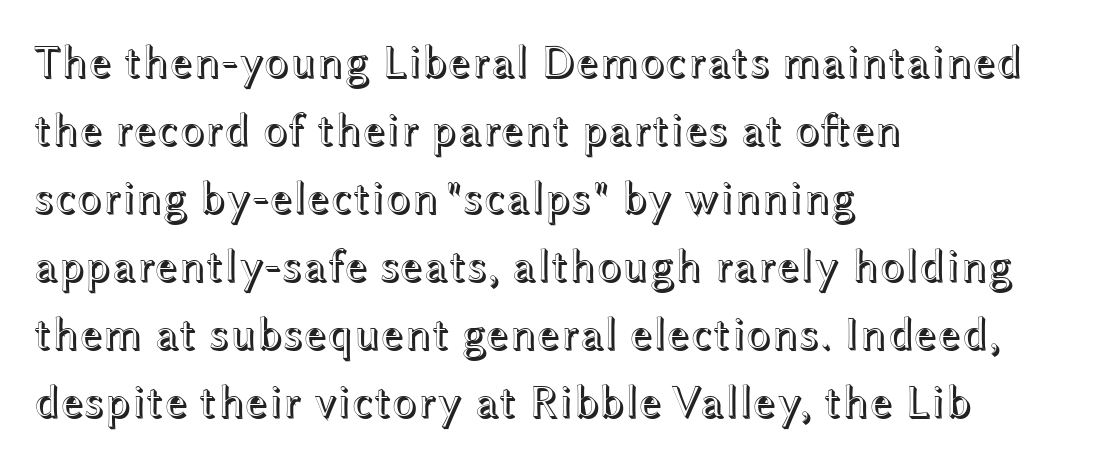
Q: Is the text italic (slanted)? A: No, it is upright.
Q: Is the text underlined? A: No.
Q: How is the paragraph aligned? A: Left-aligned.
Q: Is the spacing between letters normal or unusually wide? A: Normal.
Q: Is the spacing between lines tight, normal or loose? A: Normal.
Q: Width (condensed, normal, or wide)? A: Wide.
Q: x-height? A: Medium.
Q: Monospaced? A: No.
